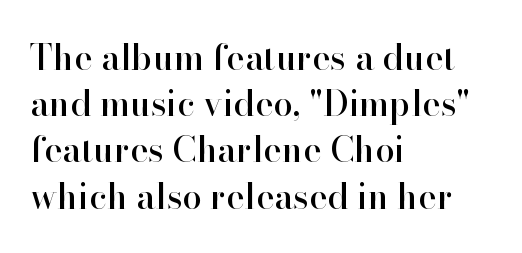
Each letter keeps its own natural width here, so spacing adapts to shape. To sum up the face: it has serifs. This sample uses an upright cut, with every glyph sitting square on the baseline. A student would call this left alignment; a typographer would say flush left, rag right. Does the leading feel generous? No, just average.
